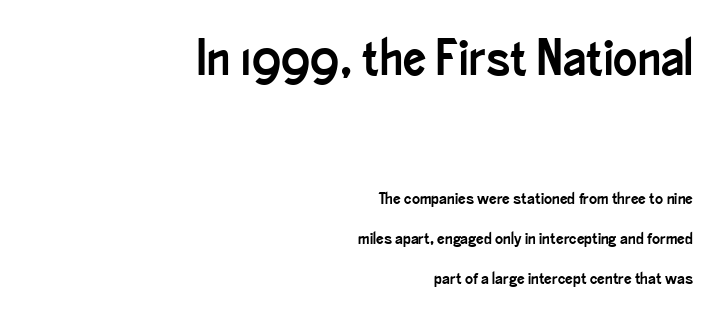
The image shows 51 px condensed sans-serif type, upright; set right-aligned, loose line spacing (2.36x), normal letter spacing, not underlined; the first (top) block is 3.0x larger; low stroke contrast and a small x-height.
